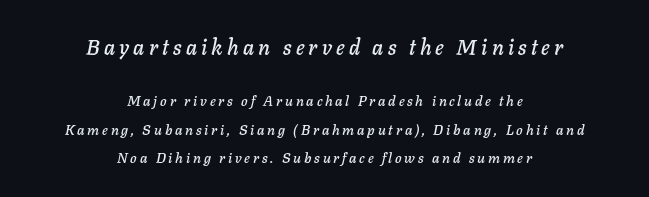
{"italic": "yes", "lean": "right", "slant_degrees": 11, "underline": "no", "align": "center", "line_spacing": "loose", "line_spacing_ratio": 2.05, "letter_spacing": "wide", "letter_spacing_em": 0.2, "larger_block": "first", "size_ratio": 1.5, "glyph_px": 21}
